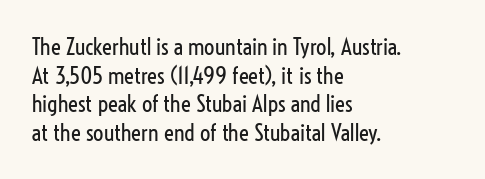
Q: Is the text bold? A: No.
Q: Is the text italic (slanted)? A: No, it is upright.
Q: Is the text underlined? A: No.
Q: How is the paragraph aligned? A: Left-aligned.
Q: Is the spacing between letters normal or unusually wide? A: Normal.
